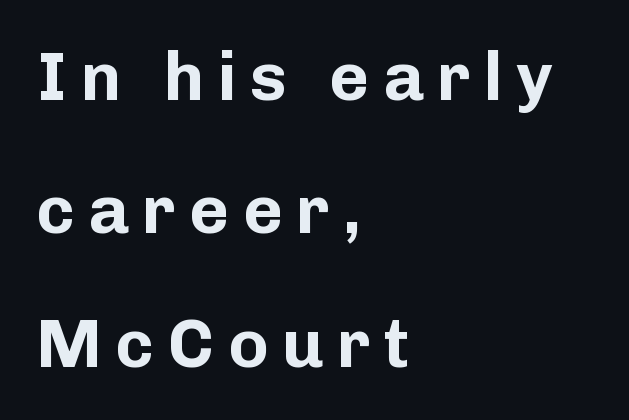
The typeface chosen for these lines omits serifs. Leading: increased. Strokes here are thick enough to call this a true bold. Note the varied advance widths — an 'i' is clearly narrower than an 'm'. The lettering holds an erect, upright posture throughout. Short and long lines alike share a common starting point at left.
